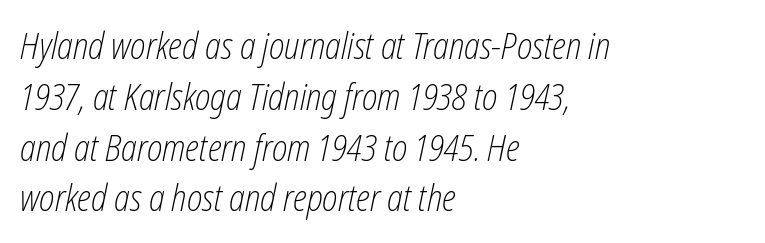
If you drew a line through each stem, it would be angled. The weight tops out at a normal text grade. The face used here is proportionally spaced, like ordinary book or web type. Letter spacing: default. Each row of text sits above clean, open space.
